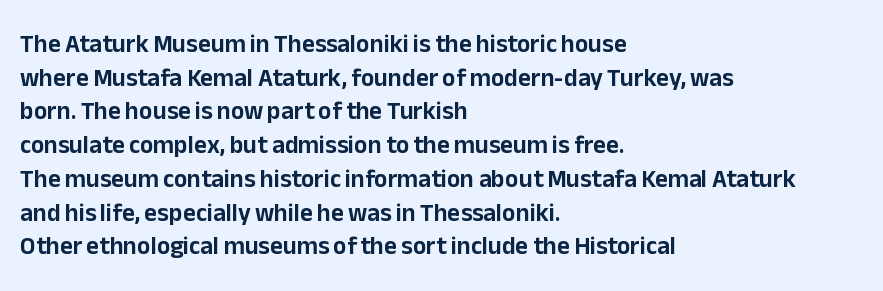
Q: Is the text italic (slanted)? A: No, it is upright.
Q: Is the text underlined? A: No.
Q: How is the paragraph aligned? A: Left-aligned.
Q: Is the spacing between letters normal or unusually wide? A: Normal.
Q: Is the spacing between lines tight, normal or loose? A: Normal.
